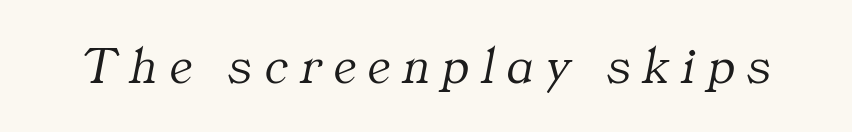
{"serif": "yes", "italic": "yes", "lean": "right", "slant_degrees": 11, "bold": "no", "weight": "light", "width": "normal", "stroke_contrast": "medium", "x_height": "medium", "monospaced": "no", "underline": "no", "letter_spacing": "wide", "letter_spacing_em": 0.24, "glyph_px": 52}
